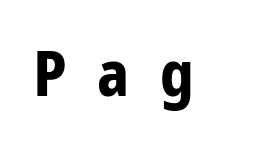
The image shows 62 px bold sans-serif type, upright; set unusually wide letter spacing (+0.49 em), not underlined; low stroke contrast and a medium x-height.
